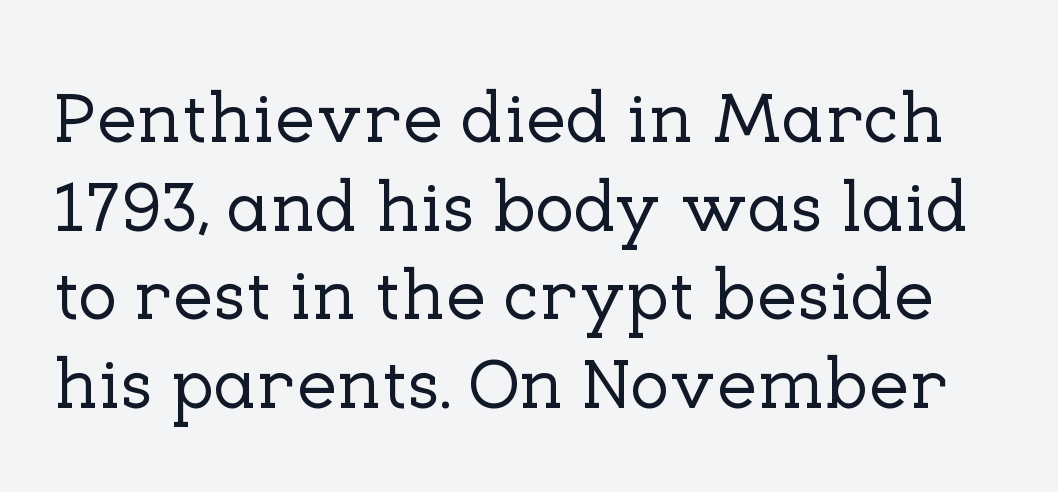
{"serif": "yes", "italic": "no", "width": "normal", "stroke_contrast": "low", "x_height": "medium", "monospaced": "no", "underline": "no", "line_spacing_ratio": 1.23, "letter_spacing": "normal", "letter_spacing_em": 0.0, "glyph_px": 72}
